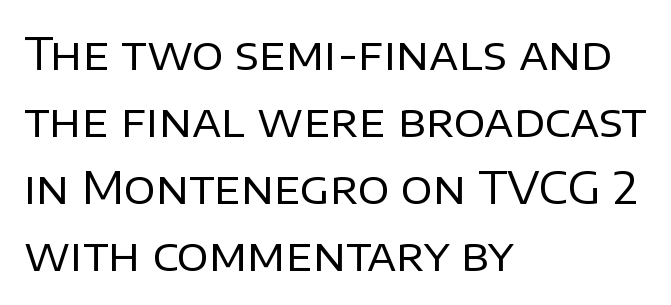
The image shows 44 px regular-weight sans-serif type, upright; set left-aligned, normal line spacing (1.52x), normal letter spacing, not underlined; low stroke contrast and a large x-height.
